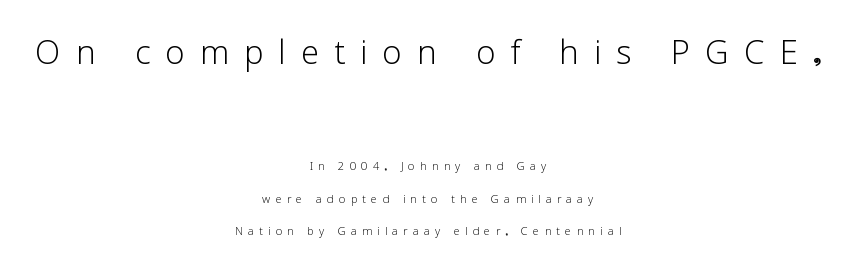
Q: Is the text bold? A: No.
Q: Is the text italic (slanted)? A: No, it is upright.
Q: Is the typeface a serif or a sans-serif typeface? A: Sans-serif.
Q: Is the text underlined? A: No.
Q: How is the paragraph aligned? A: Centered.
Q: Is the spacing between letters normal or unusually wide? A: Unusually wide.
Q: Is the spacing between lines tight, normal or loose? A: Loose.
Q: Which block of text is set in a larger size, the first (top) or the second (bottom)? A: The first (top) one.
Q: Width (condensed, normal, or wide)? A: Normal.
Q: Stroke contrast? A: Low.
Q: x-height? A: Medium.
Q: Monospaced? A: No.
